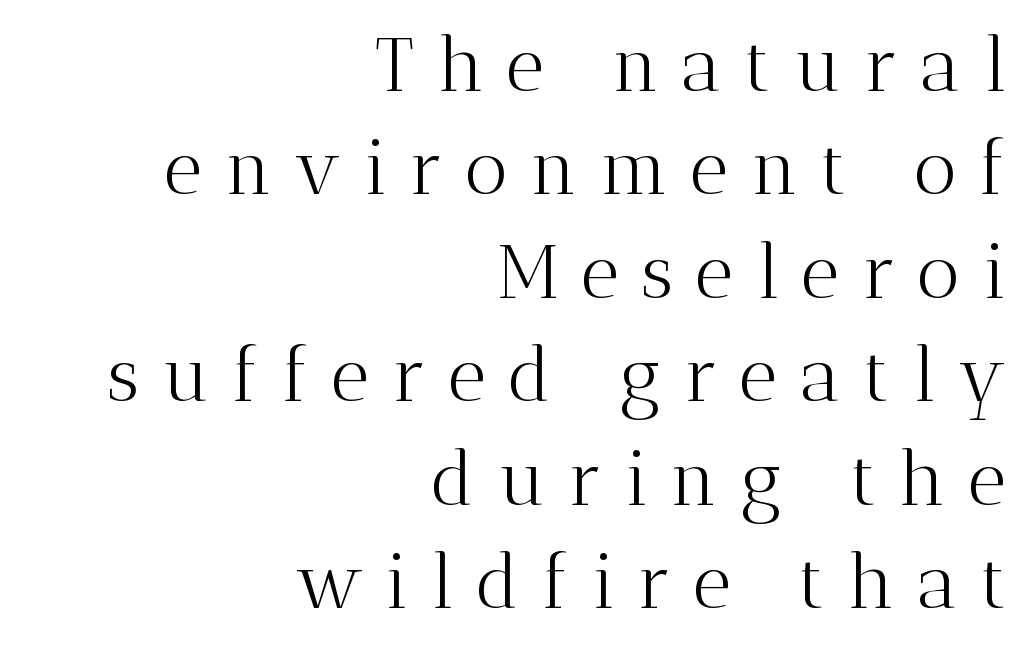
The image shows 75 px light serif type, upright; set right-aligned, normal line spacing (1.38x), unusually wide letter spacing (+0.3 em), not underlined; medium stroke contrast and a medium x-height.
